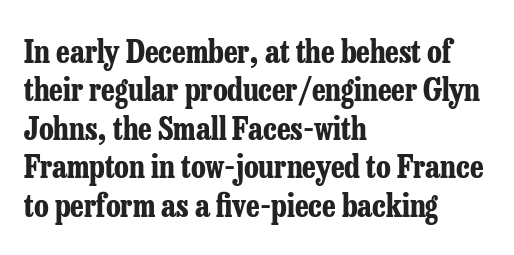
Anything drawn beneath the words? Only blank space. Nothing unusual about the tracking: characters are spaced as the font intends. The letters are bold, with thick, heavy strokes. Think of a printed novel: that variable character pitch is what you see here. It's the straight-up-and-down kind of type.
